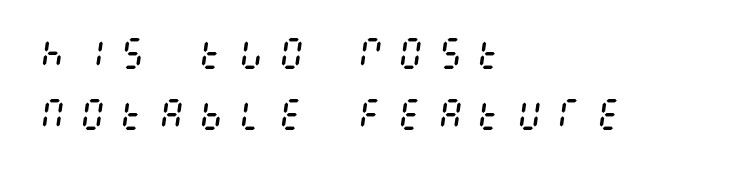
Q: Is the text bold? A: No.
Q: Is the text italic (slanted)? A: Yes, it leans right by about 8 degrees.
Q: Is the text underlined? A: No.
Q: How is the paragraph aligned? A: Left-aligned.
Q: Is the spacing between letters normal or unusually wide? A: Unusually wide.
Q: Width (condensed, normal, or wide)? A: Condensed.
Q: Stroke contrast? A: Medium.
Q: x-height? A: Large.
